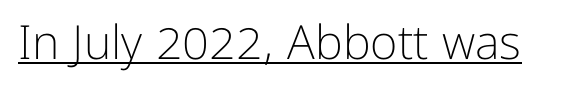
These glyphs show unthickened strokes, regular width or finer. This sample has the flowing, uneven cadence of proportional lettering. Observe the ordinary spacing: letters are neighbours, not strangers. The characters display no serif detailing; their extremities are plain. The lettering holds an erect, upright posture throughout.
